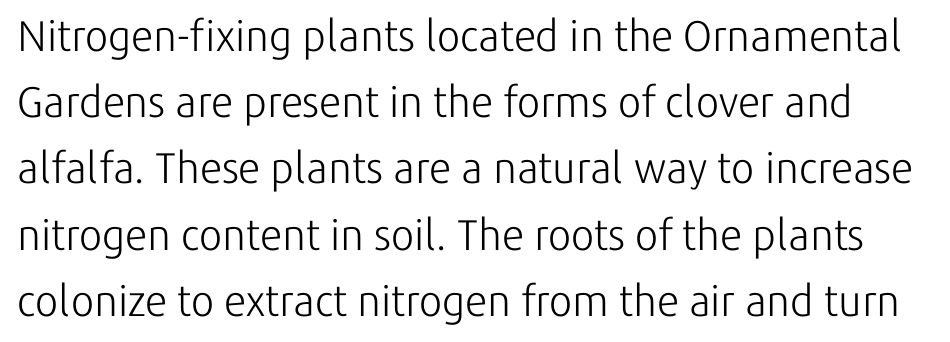
Rows of type keep a routine distance in the vertical direction. The baseline area is clear. The letters advance in unequal steps, a hallmark of proportional type. The characters are drawn with everyday or finer stroke widths.
